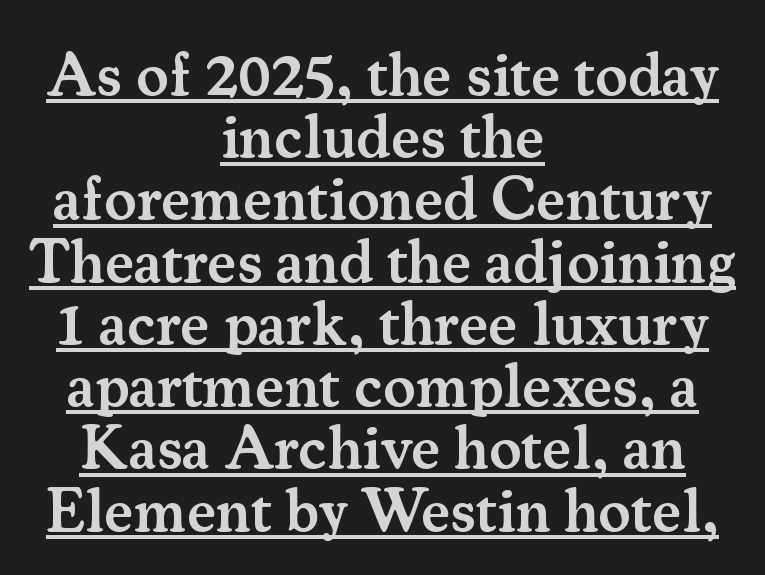
Q: Is the text bold? A: Semi-bold.
Q: Is the text italic (slanted)? A: No, it is upright.
Q: Is the typeface a serif or a sans-serif typeface? A: Serif.
Q: Is the text underlined? A: Yes.
Q: How is the paragraph aligned? A: Centered.
Q: Is the spacing between letters normal or unusually wide? A: Normal.
Q: Is the spacing between lines tight, normal or loose? A: Tight.
Q: Width (condensed, normal, or wide)? A: Normal.
Q: Stroke contrast? A: Medium.
Q: x-height? A: Small.
Q: Monospaced? A: No.
